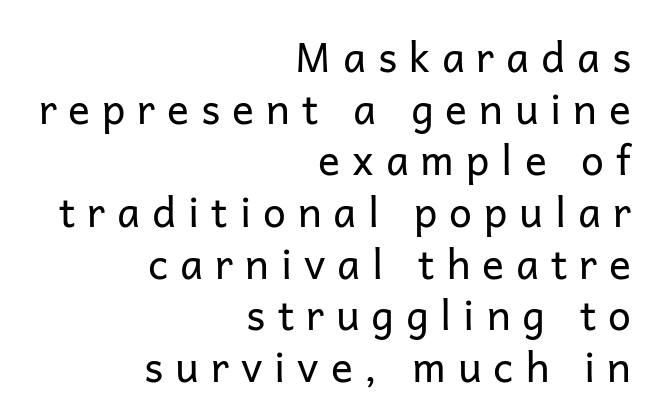
Q: Is the text bold? A: No.
Q: Is the text italic (slanted)? A: No, it is upright.
Q: Is the typeface a serif or a sans-serif typeface? A: Sans-serif.
Q: Is the text underlined? A: No.
Q: How is the paragraph aligned? A: Right-aligned.
Q: Is the spacing between letters normal or unusually wide? A: Unusually wide.
Q: Is the spacing between lines tight, normal or loose? A: Normal.
Q: Width (condensed, normal, or wide)? A: Normal.
Q: Stroke contrast? A: Low.
Q: x-height? A: Medium.
Q: Monospaced? A: No.
